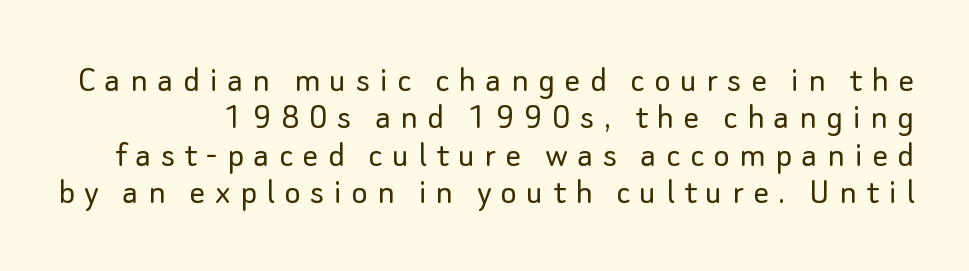
Q: Is the text bold? A: No.
Q: Is the text italic (slanted)? A: No, it is upright.
Q: Is the typeface a serif or a sans-serif typeface? A: Sans-serif.
Q: Is the text underlined? A: No.
Q: Is the spacing between letters normal or unusually wide? A: Unusually wide.
Q: Is the spacing between lines tight, normal or loose? A: Tight.
Q: Width (condensed, normal, or wide)? A: Normal.
Q: Stroke contrast? A: Low.
Q: x-height? A: Small.
Q: Monospaced? A: No.
